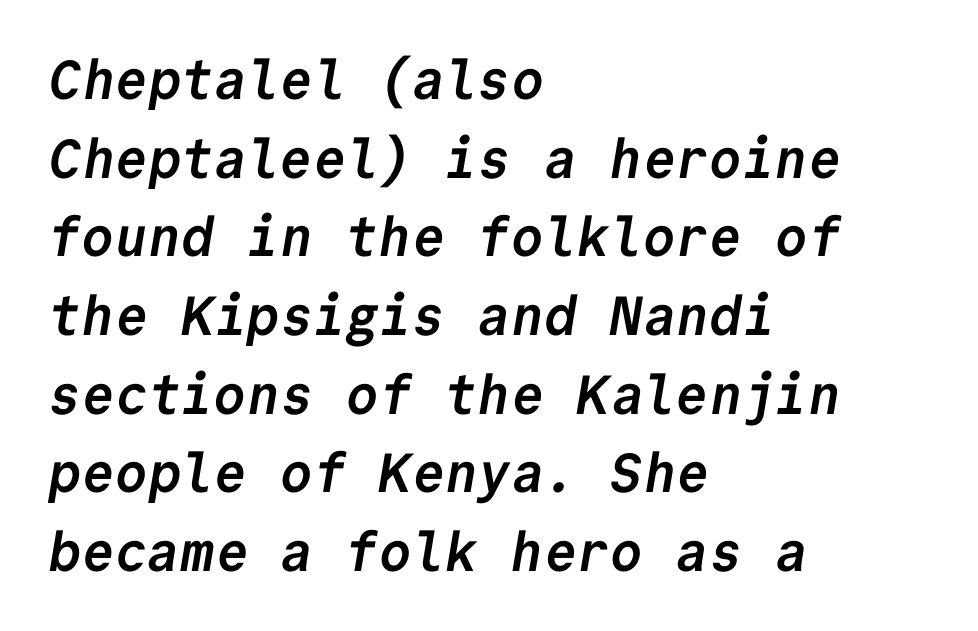
The image shows 55 px semibold sans-serif type, monospaced; set left-aligned, normal line spacing (1.43x), normal letter spacing, not underlined; low stroke contrast and a medium x-height.
